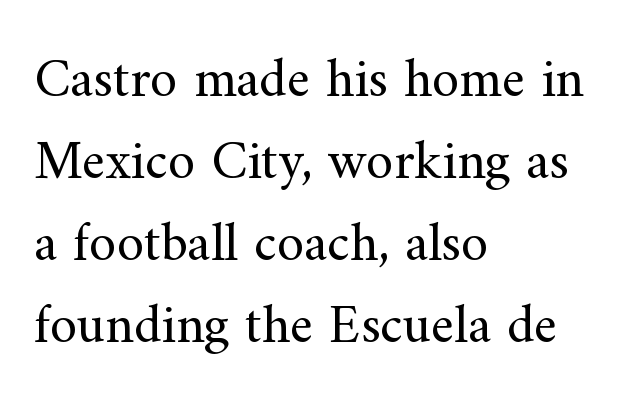
Q: Is the text bold? A: No.
Q: Is the text italic (slanted)? A: No, it is upright.
Q: Is the typeface a serif or a sans-serif typeface? A: Serif.
Q: Is the text underlined? A: No.
Q: How is the paragraph aligned? A: Left-aligned.
Q: Is the spacing between letters normal or unusually wide? A: Normal.
Q: Is the spacing between lines tight, normal or loose? A: Normal.
Q: Width (condensed, normal, or wide)? A: Normal.
Q: Stroke contrast? A: Medium.
Q: x-height? A: Small.
Q: Monospaced? A: No.
